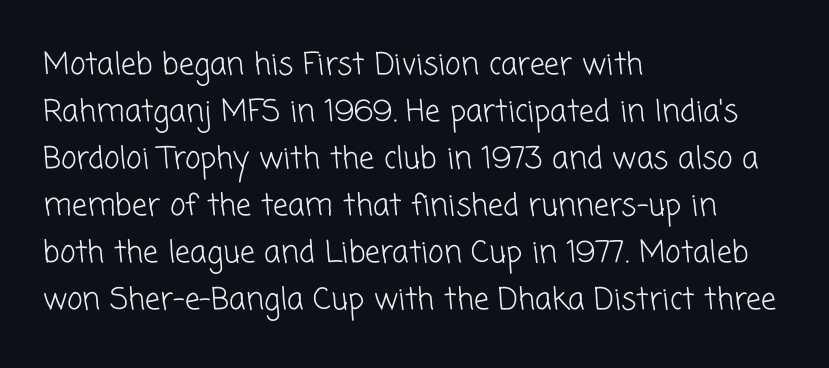
Q: Is the text bold? A: No.
Q: Is the typeface a serif or a sans-serif typeface? A: Sans-serif.
Q: Is the text underlined? A: No.
Q: How is the paragraph aligned? A: Left-aligned.
Q: Is the spacing between letters normal or unusually wide? A: Normal.
Q: Is the spacing between lines tight, normal or loose? A: Normal.
Q: Width (condensed, normal, or wide)? A: Normal.
Q: Stroke contrast? A: Low.
Q: x-height? A: Medium.
Q: Monospaced? A: No.
